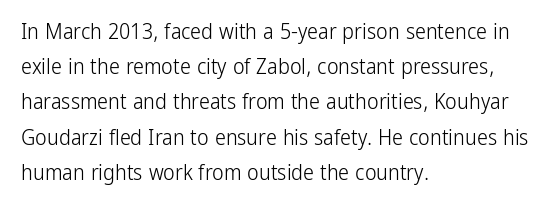
Q: Is the text bold? A: No.
Q: Is the text italic (slanted)? A: No, it is upright.
Q: Is the text underlined? A: No.
Q: How is the paragraph aligned? A: Left-aligned.
Q: Is the spacing between letters normal or unusually wide? A: Normal.
Q: Is the spacing between lines tight, normal or loose? A: Normal.
